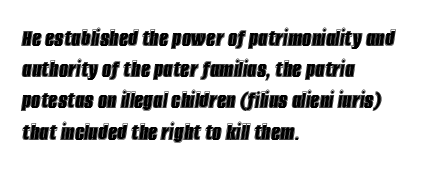
The image shows 26 px text type, italic (leaning right); set left-aligned, line spacing 1.2x, normal letter spacing, not underlined.
